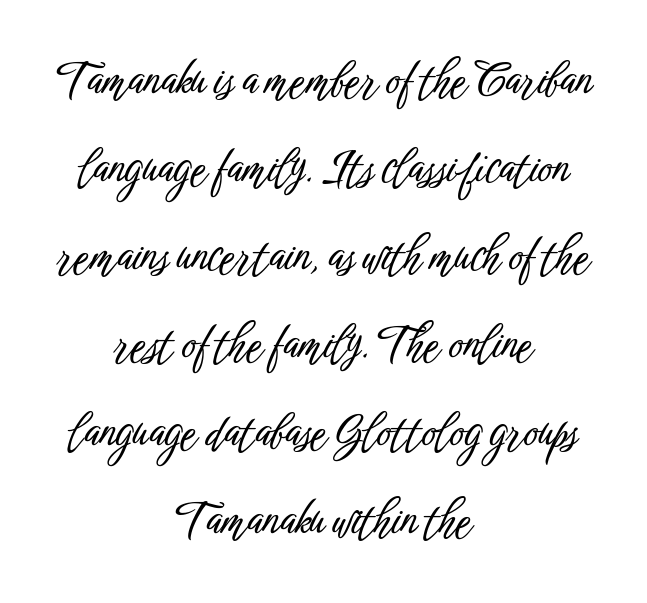
The image shows 44 px condensed sans-serif type; set centered, loose line spacing (2.0x), normal letter spacing, not underlined; low stroke contrast and a medium x-height.
